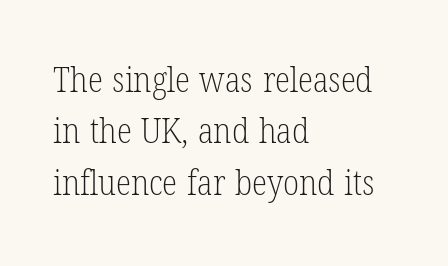
Q: Is the text bold? A: No.
Q: Is the text italic (slanted)? A: No, it is upright.
Q: Is the typeface a serif or a sans-serif typeface? A: Serif.
Q: Is the text underlined? A: No.
Q: How is the paragraph aligned? A: Left-aligned.
Q: Is the spacing between letters normal or unusually wide? A: Normal.
Q: Is the spacing between lines tight, normal or loose? A: Normal.
Q: Width (condensed, normal, or wide)? A: Condensed.
Q: Stroke contrast? A: Low.
Q: x-height? A: Medium.
Q: Monospaced? A: No.
